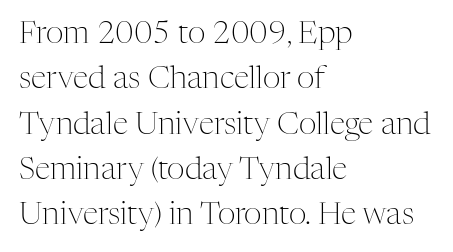
Q: Is the text bold? A: No.
Q: Is the text italic (slanted)? A: No, it is upright.
Q: Is the typeface a serif or a sans-serif typeface? A: Serif.
Q: Is the text underlined? A: No.
Q: How is the paragraph aligned? A: Left-aligned.
Q: Is the spacing between letters normal or unusually wide? A: Normal.
Q: Is the spacing between lines tight, normal or loose? A: Normal.
Q: Width (condensed, normal, or wide)? A: Normal.
Q: Stroke contrast? A: Medium.
Q: x-height? A: Medium.
Q: Monospaced? A: No.
